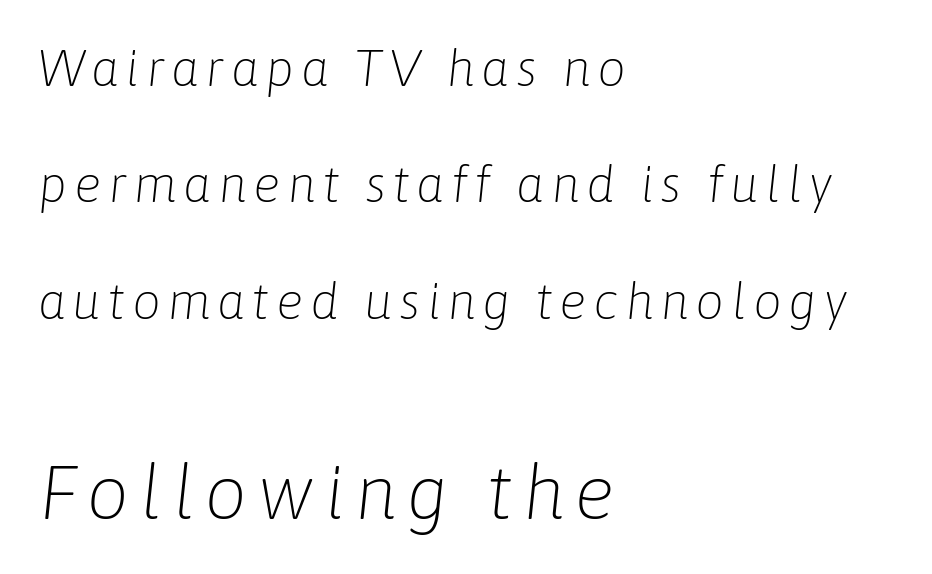
{"italic": "yes", "lean": "right", "slant_degrees": 6, "bold": "no", "weight": "light", "width": "normal", "stroke_contrast": "low", "x_height": "medium", "monospaced": "no", "underline": "no", "align": "left", "line_spacing": "loose", "line_spacing_ratio": 2.28, "larger_block": "second", "size_ratio": 1.49, "glyph_px": 76}
